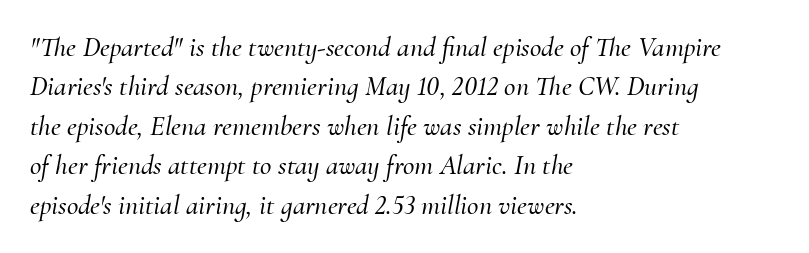
Q: Is the text italic (slanted)? A: Yes, it leans right by about 10 degrees.
Q: Is the typeface a serif or a sans-serif typeface? A: Serif.
Q: Is the text underlined? A: No.
Q: How is the paragraph aligned? A: Left-aligned.
Q: Is the spacing between letters normal or unusually wide? A: Normal.
Q: Is the spacing between lines tight, normal or loose? A: Normal.
Q: Width (condensed, normal, or wide)? A: Normal.
Q: Stroke contrast? A: Medium.
Q: x-height? A: Small.
Q: Monospaced? A: No.
